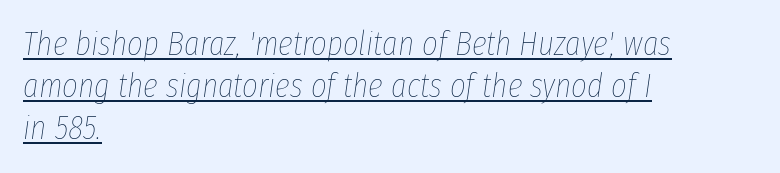
The image shows 34 px thin, condensed type, italic (leaning right); set left-aligned, line spacing 1.24x, normal letter spacing, underlined; low stroke contrast and a medium x-height.
